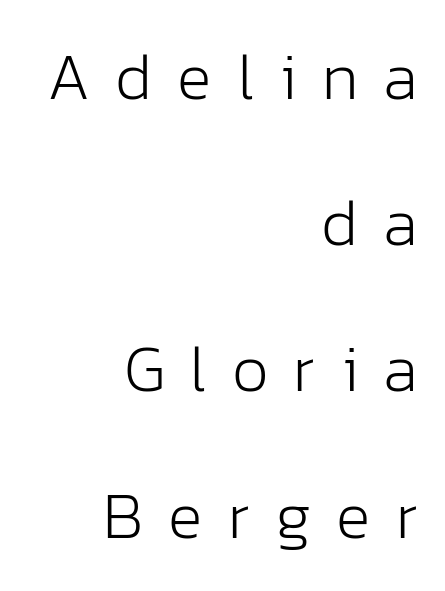
No italicization has been applied; the sample stays upright. To sum up the face: it is a sans, with no serifs. Caption: expanded tracking, letters set apart. These lines stand farther apart than default settings would place them.
